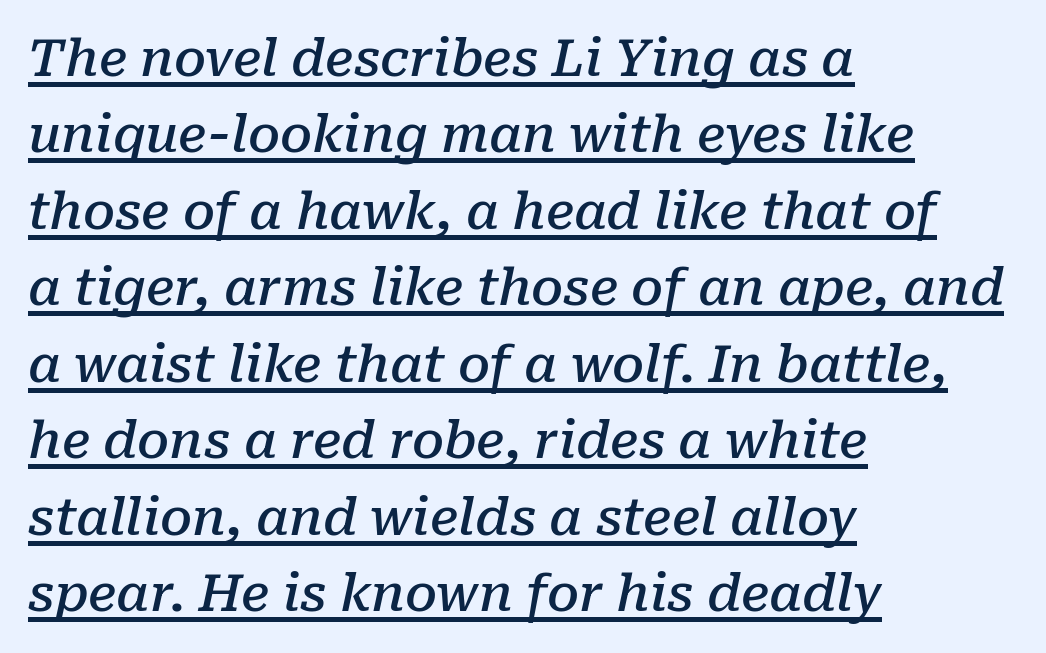
Q: Is the text bold? A: Semi-bold.
Q: Is the text italic (slanted)? A: Yes, it leans right by about 10 degrees.
Q: Is the typeface a serif or a sans-serif typeface? A: Serif.
Q: Is the text underlined? A: Yes.
Q: How is the paragraph aligned? A: Left-aligned.
Q: Is the spacing between letters normal or unusually wide? A: Normal.
Q: Is the spacing between lines tight, normal or loose? A: Normal.
Q: Width (condensed, normal, or wide)? A: Normal.
Q: Stroke contrast? A: Low.
Q: x-height? A: Medium.
Q: Monospaced? A: No.
